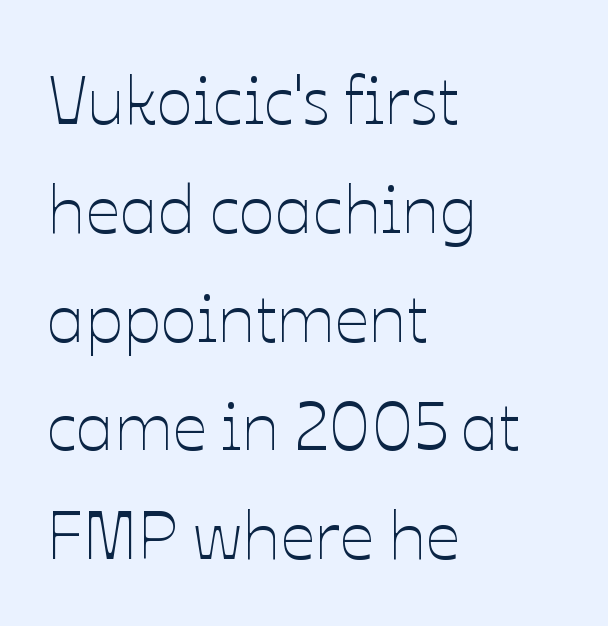
The image shows 68 px thin type, upright; set left-aligned, normal line spacing (1.6x), normal letter spacing, not underlined; low stroke contrast and a medium x-height.
